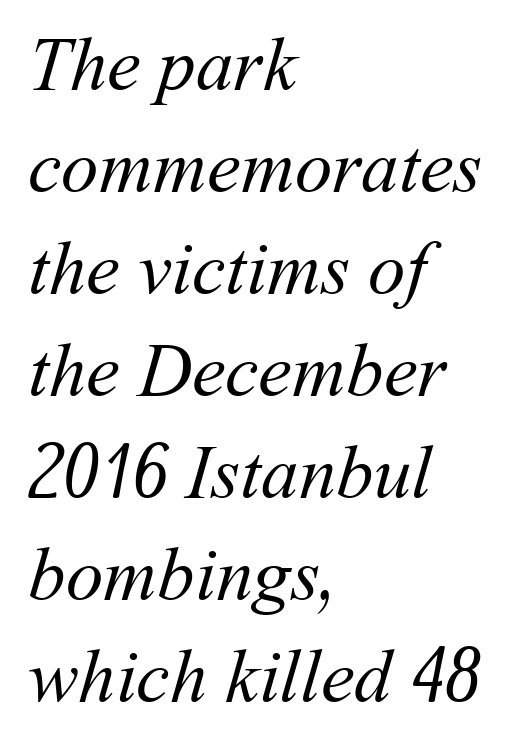
The image shows 75 px regular-weight type; set left-aligned, normal line spacing (1.36x), normal letter spacing, not underlined; medium stroke contrast and a medium x-height.
